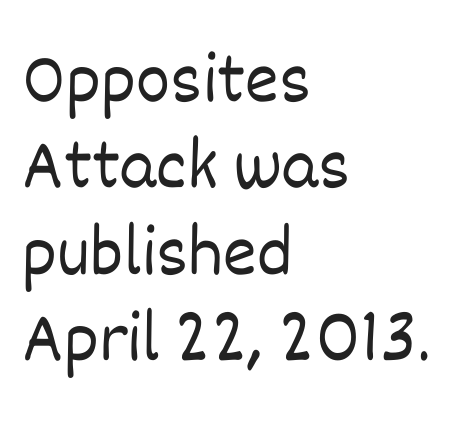
Q: Is the text bold? A: No.
Q: Is the text italic (slanted)? A: No, it is upright.
Q: Is the text underlined? A: No.
Q: How is the paragraph aligned? A: Left-aligned.
Q: Is the spacing between letters normal or unusually wide? A: Normal.
Q: Width (condensed, normal, or wide)? A: Normal.
Q: Stroke contrast? A: Low.
Q: x-height? A: Large.
Q: Monospaced? A: No.
